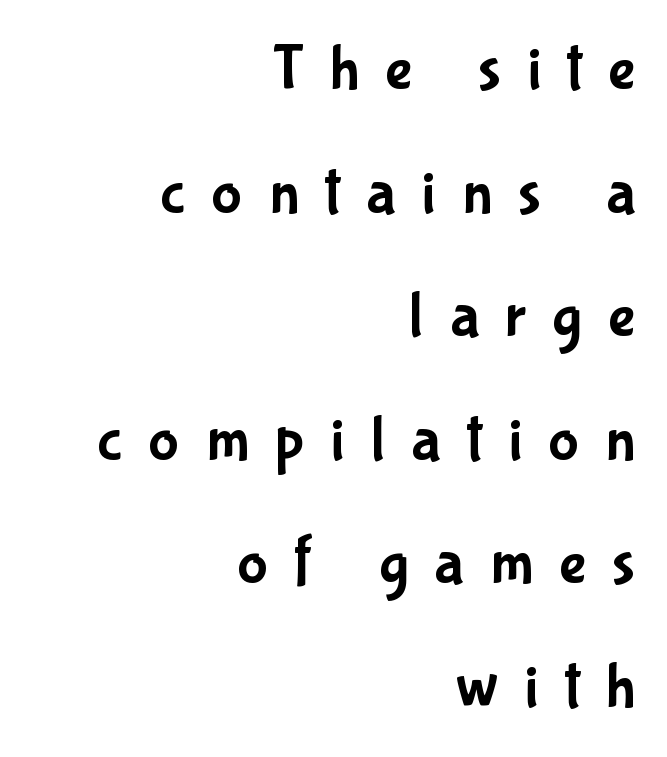
The image shows 64 px condensed sans-serif type, upright; set right-aligned, loose line spacing (1.93x), unusually wide letter spacing (+0.41 em), not underlined; low stroke contrast and a medium x-height.
